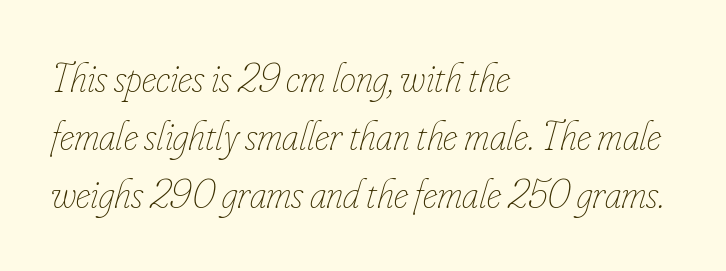
Descenders are the only things crossing below the line. In terms of posture, this sample is oblique. A normal amount of white space separates one row of letters from the next. Is this a fixed-width face? No — the glyphs have proportional, varying widths. A student would call this left alignment; a typographer would say flush left, rag right.
